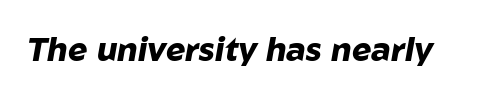
The image shows 33 px heavy type, italic (leaning right); set normal letter spacing, not underlined; low stroke contrast and a medium x-height.
